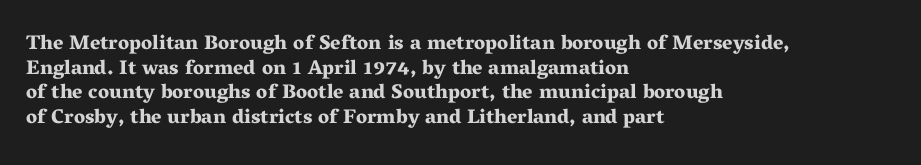
The foot of each line stays bare and open. The letters are bold, with thick, heavy strokes. The letters stand straight up with perfectly vertical stems. Compared with typical body copy, the letter spacing here is the same. These lines stack with their left ends in a neat column.
